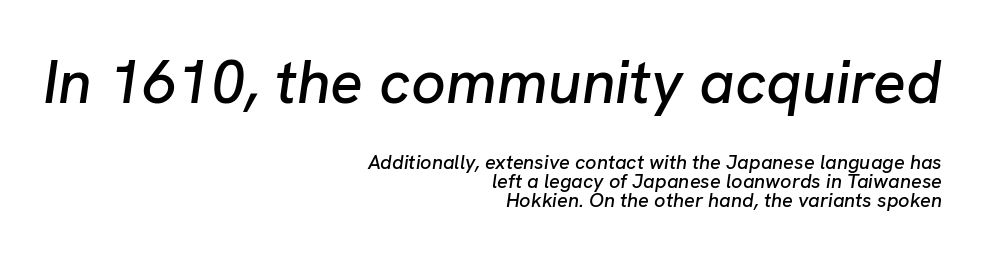
{"italic": "yes", "lean": "right", "slant_degrees": 8, "width": "normal", "stroke_contrast": "low", "x_height": "medium", "monospaced": "no", "underline": "no", "align": "right", "line_spacing": "tight", "line_spacing_ratio": 0.95, "letter_spacing": "normal", "letter_spacing_em": 0.0, "larger_block": "first", "size_ratio": 3.05, "glyph_px": 61}
